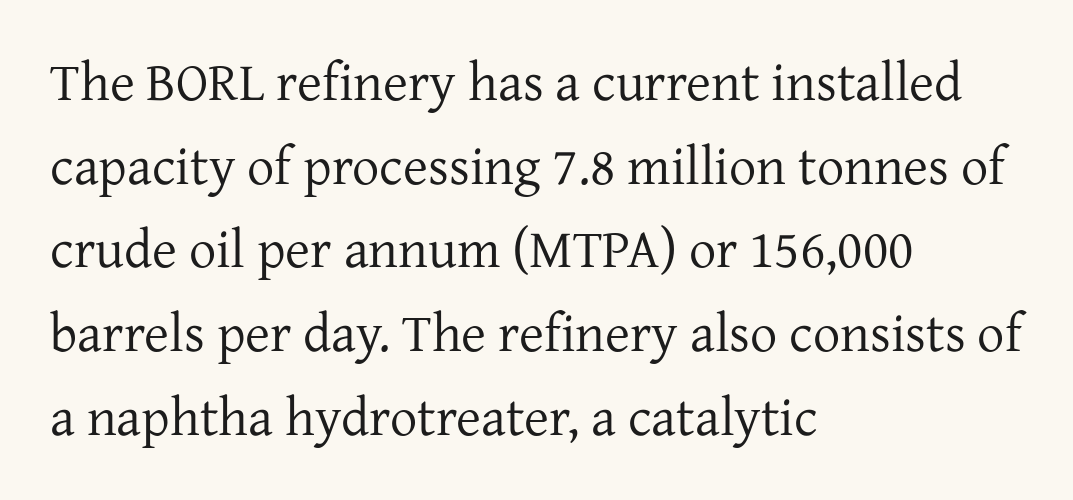
{"serif": "yes", "italic": "no", "bold": "no", "weight": "regular", "width": "normal", "stroke_contrast": "low", "x_height": "medium", "monospaced": "no", "underline": "no", "align": "left", "line_spacing": "normal", "line_spacing_ratio": 1.55, "letter_spacing": "normal", "letter_spacing_em": 0.0, "glyph_px": 54}
